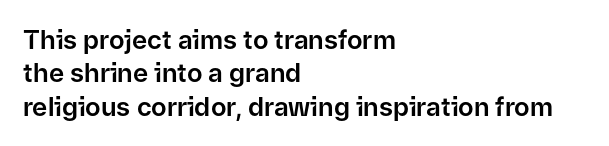
The image shows 26 px text type, upright; set left-aligned, normal line spacing (1.28x), normal letter spacing, not underlined.
